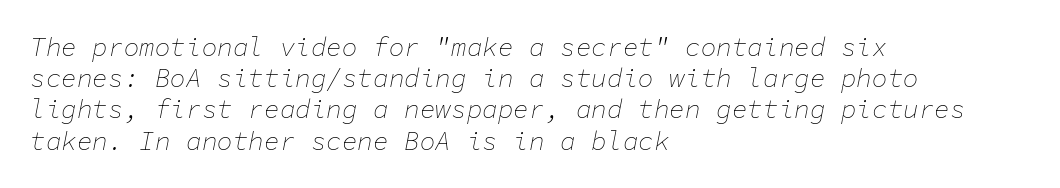
A classic flush-left, rag-right setting is used for this passage. Is the type slanted? Yes — the strokes lean at a clear angle. Stem width sits at or under what a default text font uses. Only glyphs here, with clear space below each row.
